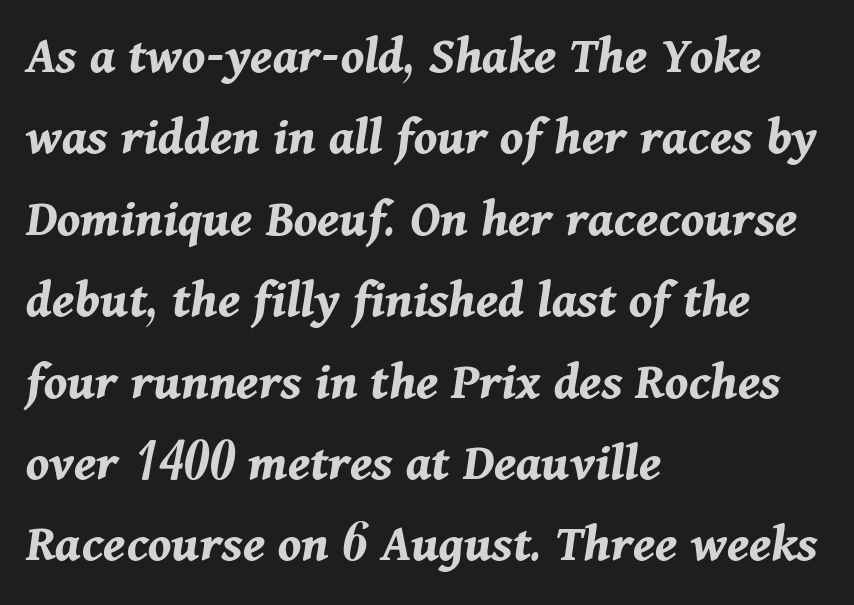
The image shows 55 px bold type, italic (leaning right); set left-aligned, normal line spacing (1.48x), normal letter spacing, not underlined; medium stroke contrast and a medium x-height.
